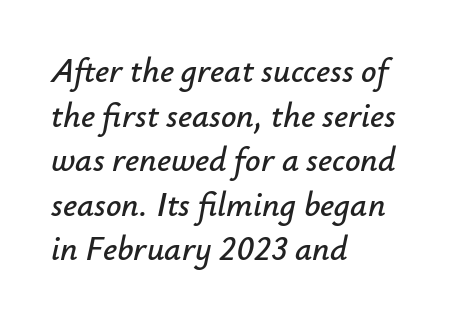
The ragged edge is on the right, which tells us the setting is flush left. The letters sit at their default tracking, neither squeezed nor spread. Glance below the letters and you will spot only blank space. The rendering uses natural spacing where letterforms have individual widths.
